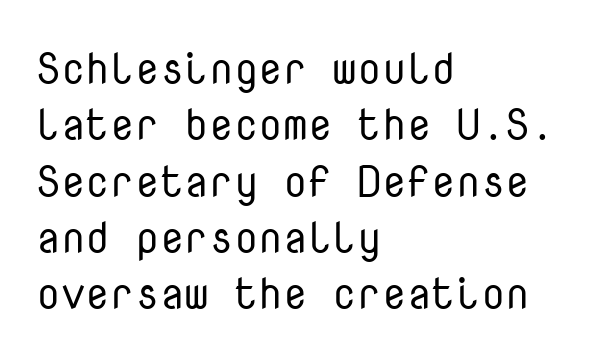
The image shows 44 px regular-weight sans-serif type, upright, monospaced; set left-aligned, normal line spacing (1.28x), normal letter spacing, not underlined; low stroke contrast and a medium x-height.
